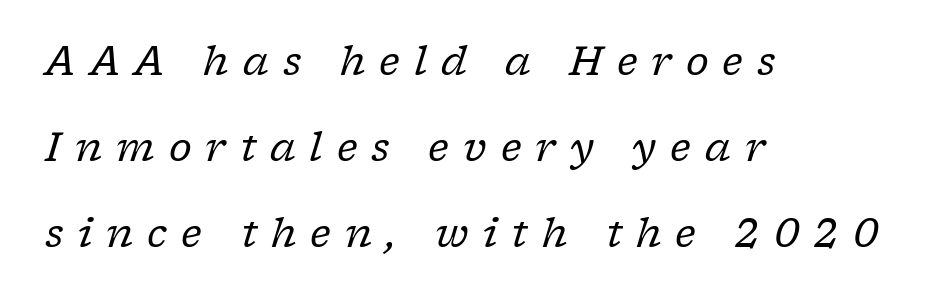
Q: Is the text bold? A: No.
Q: Is the text italic (slanted)? A: Yes, it leans right by about 17 degrees.
Q: Is the typeface a serif or a sans-serif typeface? A: Serif.
Q: Is the text underlined? A: No.
Q: How is the paragraph aligned? A: Left-aligned.
Q: Is the spacing between letters normal or unusually wide? A: Unusually wide.
Q: Is the spacing between lines tight, normal or loose? A: Loose.
Q: Width (condensed, normal, or wide)? A: Normal.
Q: Stroke contrast? A: Low.
Q: x-height? A: Medium.
Q: Monospaced? A: No.
